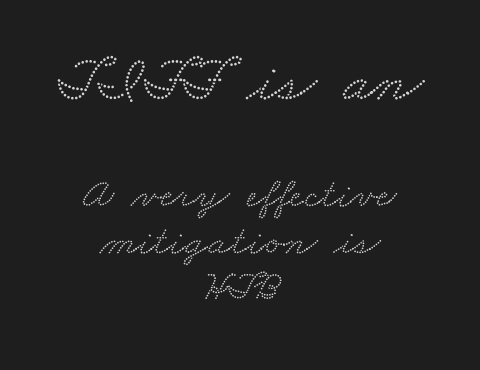
The image shows 65 px wide serif type; set centered, tight line spacing (1.08x), normal letter spacing, not underlined; the first (top) block is 1.51x larger; low stroke contrast and a small x-height.
